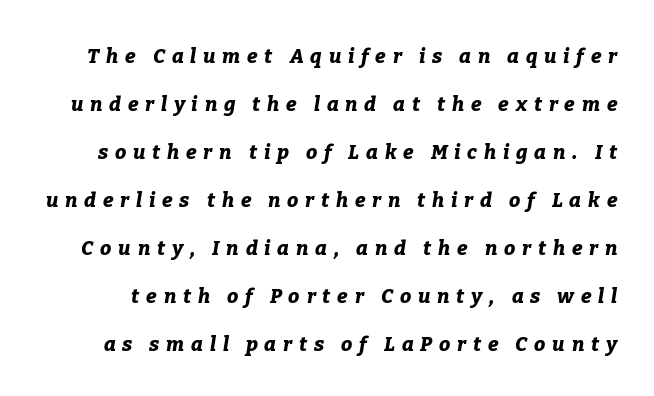
Each word looks stretched out because of the extra space between its letters. A full-strength bold gives these letters their thick strokes. Any mark beneath the type? The region is blank. The face used here has a pronounced slope to its letters. Vertical spacing — loose.
